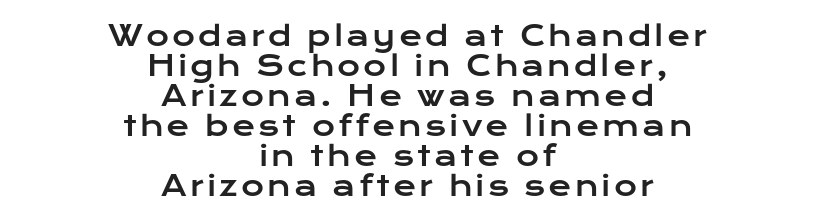
The image shows 28 px wide sans-serif type, upright; set centered, tight line spacing (1.07x), not underlined; low stroke contrast and a medium x-height.
